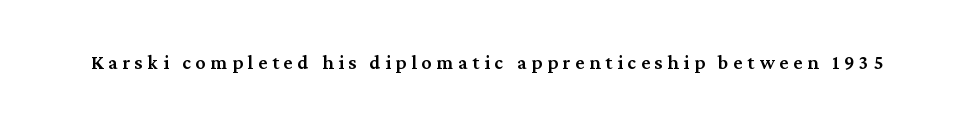
The image shows 20 px text type, upright; set unusually wide letter spacing (+0.24 em), not underlined.
